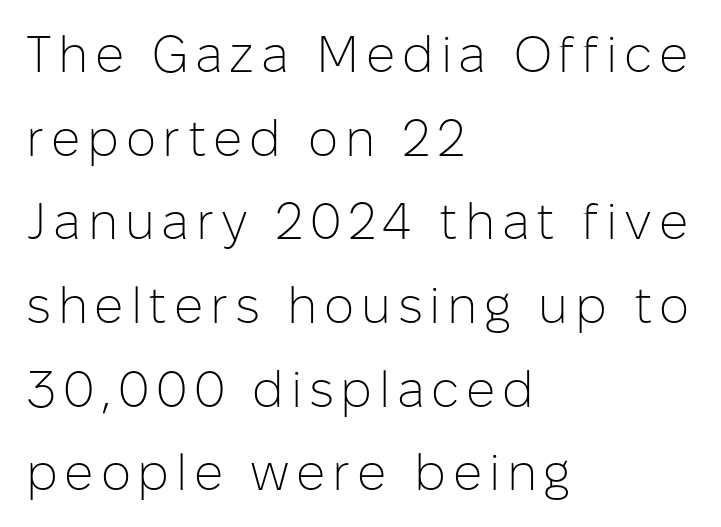
Q: Is the text bold? A: No.
Q: Is the text italic (slanted)? A: No, it is upright.
Q: Is the typeface a serif or a sans-serif typeface? A: Sans-serif.
Q: Is the text underlined? A: No.
Q: How is the paragraph aligned? A: Left-aligned.
Q: Is the spacing between lines tight, normal or loose? A: Normal.
Q: Width (condensed, normal, or wide)? A: Normal.
Q: Stroke contrast? A: Low.
Q: x-height? A: Medium.
Q: Monospaced? A: No.
